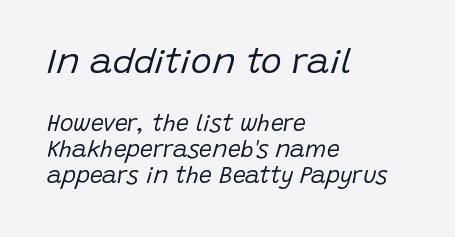
{"italic": "yes", "lean": "right", "slant_degrees": 15, "bold": "no", "weight": "regular", "width": "normal", "stroke_contrast": "low", "x_height": "large", "monospaced": "no", "underline": "no", "align": "left", "line_spacing": "tight", "line_spacing_ratio": 1.12, "letter_spacing": "normal", "letter_spacing_em": 0.0, "larger_block": "first", "size_ratio": 1.52, "glyph_px": 35}
